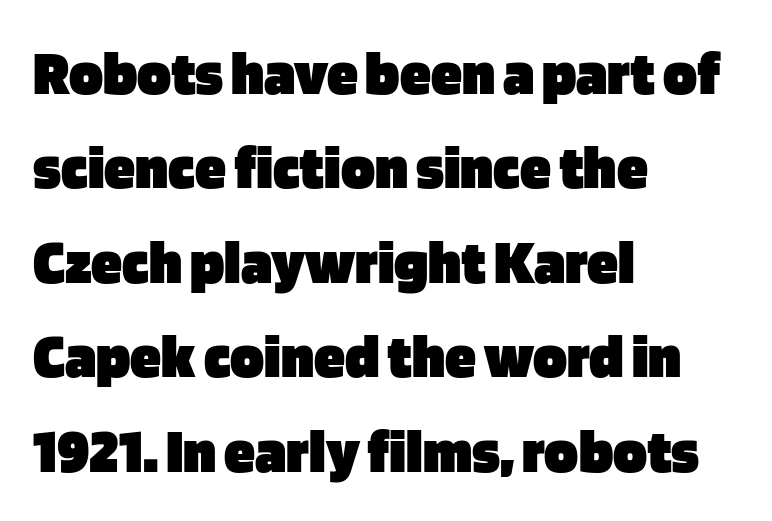
Q: Is the text bold? A: Yes.
Q: Is the text italic (slanted)? A: No, it is upright.
Q: Is the typeface a serif or a sans-serif typeface? A: Sans-serif.
Q: Is the text underlined? A: No.
Q: How is the paragraph aligned? A: Left-aligned.
Q: Is the spacing between letters normal or unusually wide? A: Normal.
Q: Is the spacing between lines tight, normal or loose? A: Normal.
Q: Width (condensed, normal, or wide)? A: Normal.
Q: Stroke contrast? A: Low.
Q: x-height? A: Large.
Q: Monospaced? A: No.
